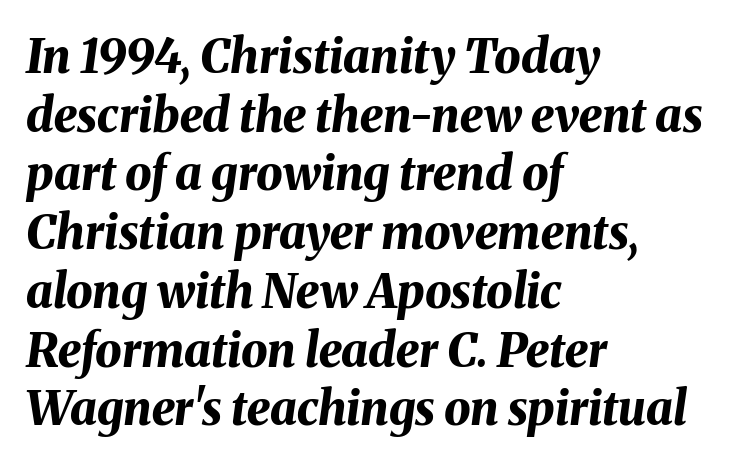
{"italic": "yes", "lean": "right", "slant_degrees": 8, "bold": "yes", "weight": "bold", "width": "normal", "stroke_contrast": "medium", "x_height": "medium", "monospaced": "no", "underline": "no", "align": "left", "line_spacing": "normal", "line_spacing_ratio": 1.25, "letter_spacing": "normal", "letter_spacing_em": 0.0, "glyph_px": 47}
